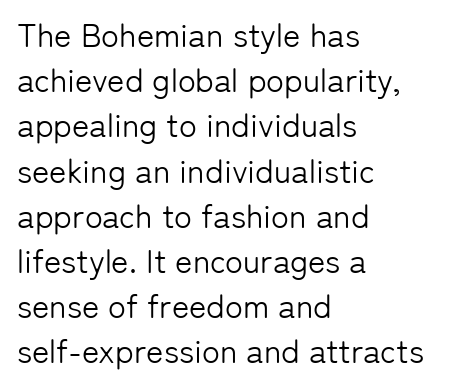
Q: Is the text bold? A: No.
Q: Is the text italic (slanted)? A: No, it is upright.
Q: Is the typeface a serif or a sans-serif typeface? A: Sans-serif.
Q: Is the text underlined? A: No.
Q: How is the paragraph aligned? A: Left-aligned.
Q: Is the spacing between letters normal or unusually wide? A: Normal.
Q: Is the spacing between lines tight, normal or loose? A: Normal.
Q: Width (condensed, normal, or wide)? A: Normal.
Q: Stroke contrast? A: Low.
Q: x-height? A: Medium.
Q: Monospaced? A: No.
